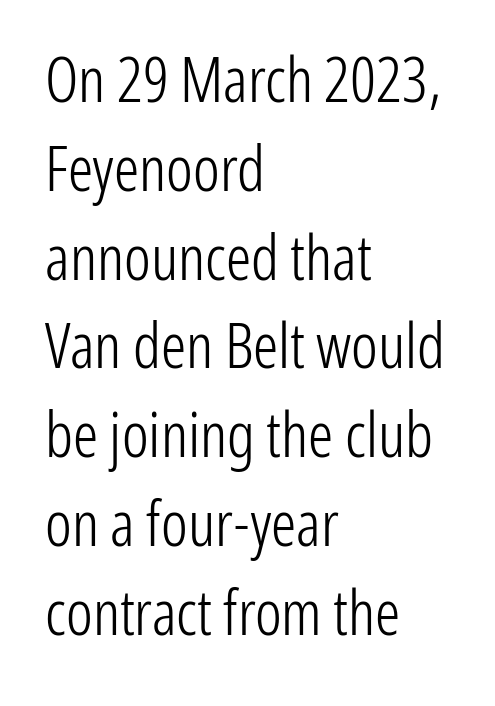
Rows of type keep a routine distance in the vertical direction. Look at the tracking — it's just the regular setting, nothing added. Serif or sans? Sans — the stroke terminals are bare. Quick note: not italic, upright.
